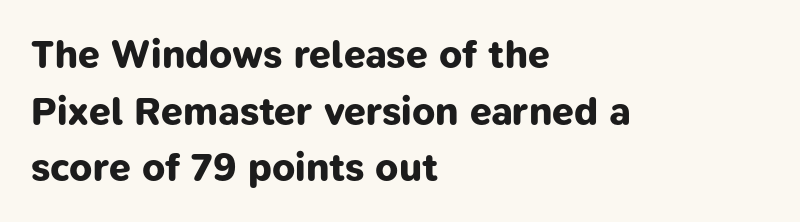
The image shows 39 px bold sans-serif type; set left-aligned, normal line spacing (1.45x), normal letter spacing, not underlined; low stroke contrast and a medium x-height.
